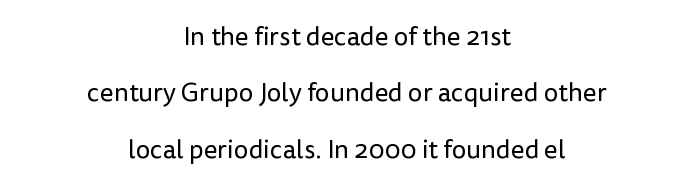
{"italic": "no", "bold": "no", "underline": "no", "align": "center", "line_spacing": "loose", "line_spacing_ratio": 2.17, "letter_spacing": "normal", "letter_spacing_em": 0.0, "glyph_px": 26}
